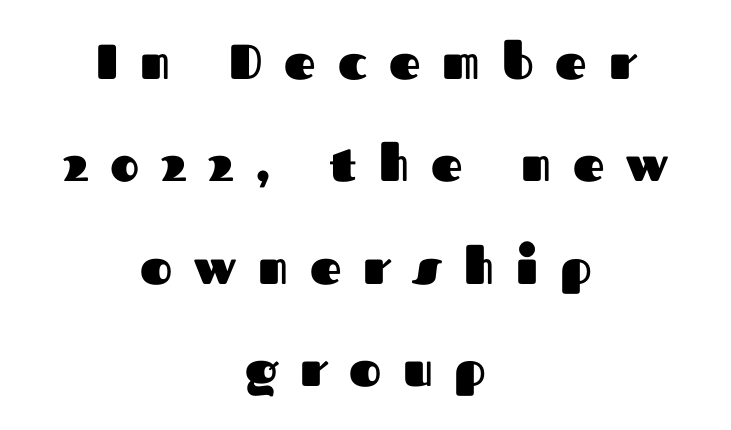
Ordinary non-slanted type is in use. There is plenty of visible air inserted between adjacent glyphs. The typesetter chose a symmetrical, centered arrangement here. I'd call this a sans setting — the letters go barefoot. Pretty heavy lettering here — definitely bold. Compared with typical paragraphs, the rows here are farther apart.
